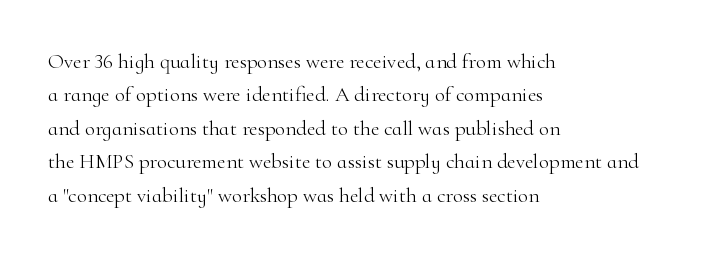
Q: Is the text bold? A: No.
Q: Is the text italic (slanted)? A: No, it is upright.
Q: Is the text underlined? A: No.
Q: How is the paragraph aligned? A: Left-aligned.
Q: Is the spacing between letters normal or unusually wide? A: Normal.
Q: Is the spacing between lines tight, normal or loose? A: Normal.
